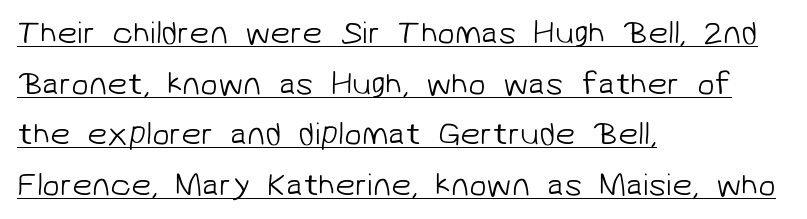
Caption: lettering with a line underneath. Reading down the column, the eye jumps a familiar distance to each next line. Weight: in the light-to-regular range. This rendering leaves character spacing at its baseline value. Think of a printed novel: that variable character pitch is what you see here. This rendering uses left alignment, leaving the right contour irregular.
